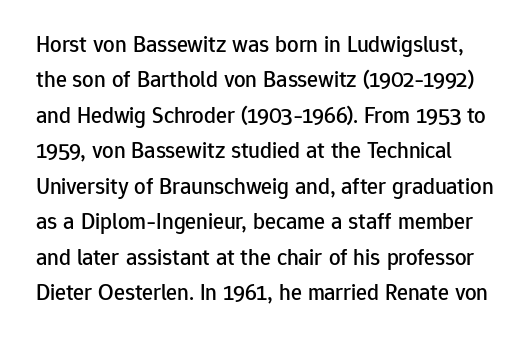
Q: Is the text italic (slanted)? A: No, it is upright.
Q: Is the text underlined? A: No.
Q: Is the spacing between letters normal or unusually wide? A: Normal.
Q: Is the spacing between lines tight, normal or loose? A: Normal.
